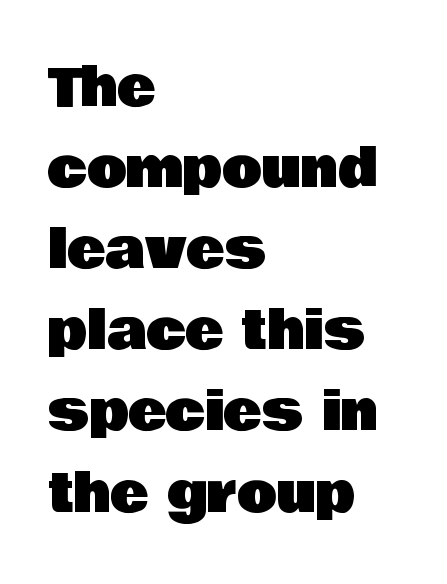
Q: Is the text italic (slanted)? A: No, it is upright.
Q: Is the typeface a serif or a sans-serif typeface? A: Sans-serif.
Q: Is the text underlined? A: No.
Q: How is the paragraph aligned? A: Left-aligned.
Q: Is the spacing between letters normal or unusually wide? A: Normal.
Q: Is the spacing between lines tight, normal or loose? A: Normal.
Q: Width (condensed, normal, or wide)? A: Normal.
Q: Stroke contrast? A: Low.
Q: x-height? A: Large.
Q: Monospaced? A: No.
